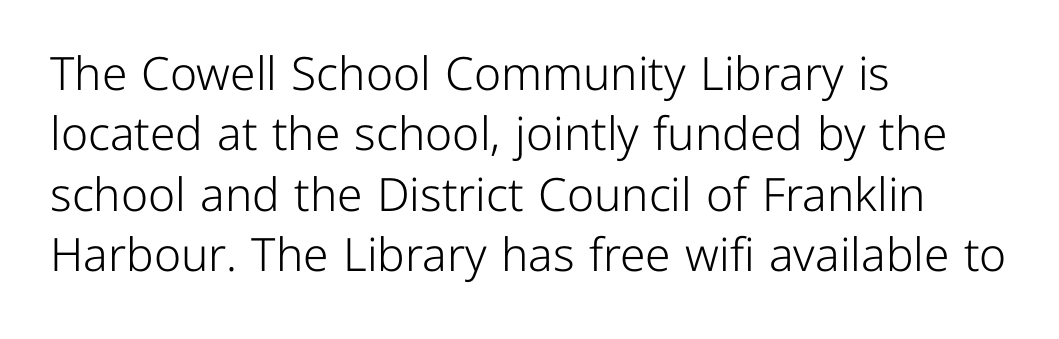
The image shows 46 px light sans-serif type, upright; set left-aligned, normal line spacing (1.31x), normal letter spacing, not underlined; low stroke contrast and a medium x-height.
